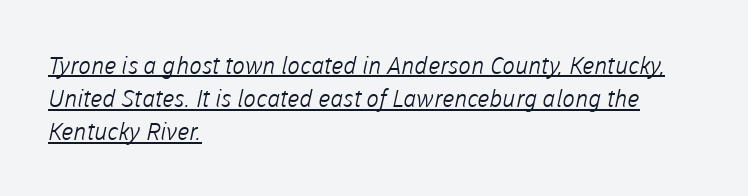
{"bold": "no", "underline": "yes", "align": "left", "line_spacing": "normal", "line_spacing_ratio": 1.38, "letter_spacing": "normal", "letter_spacing_em": 0.0, "glyph_px": 24}
